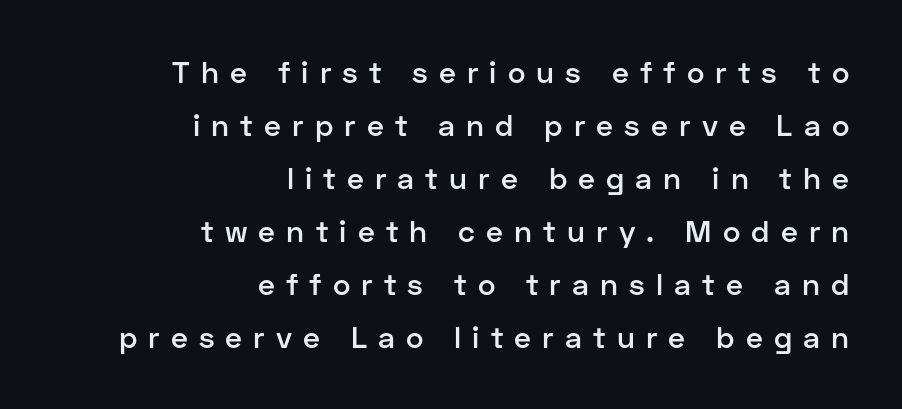
{"serif": "no", "italic": "no", "bold": "semi", "weight": "semibold", "width": "normal", "stroke_contrast": "low", "x_height": "medium", "monospaced": "no", "underline": "no", "align": "right", "line_spacing_ratio": 1.77, "letter_spacing": "wide", "letter_spacing_em": 0.37, "glyph_px": 30}
